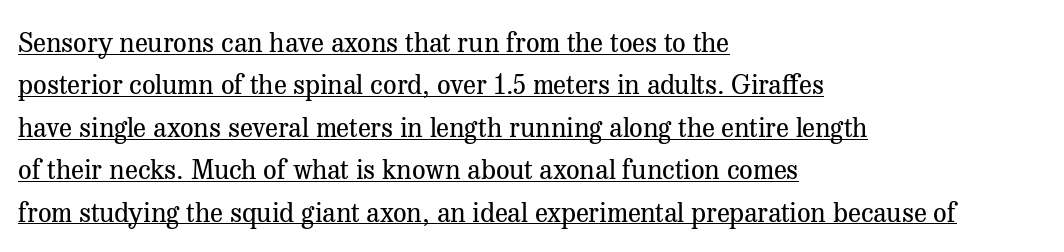
Short note: letters normally spaced. Vertical stems look standard width or narrower in stroke. Alignment: flush left. Every stem runs plumb, perpendicular to the baseline.
